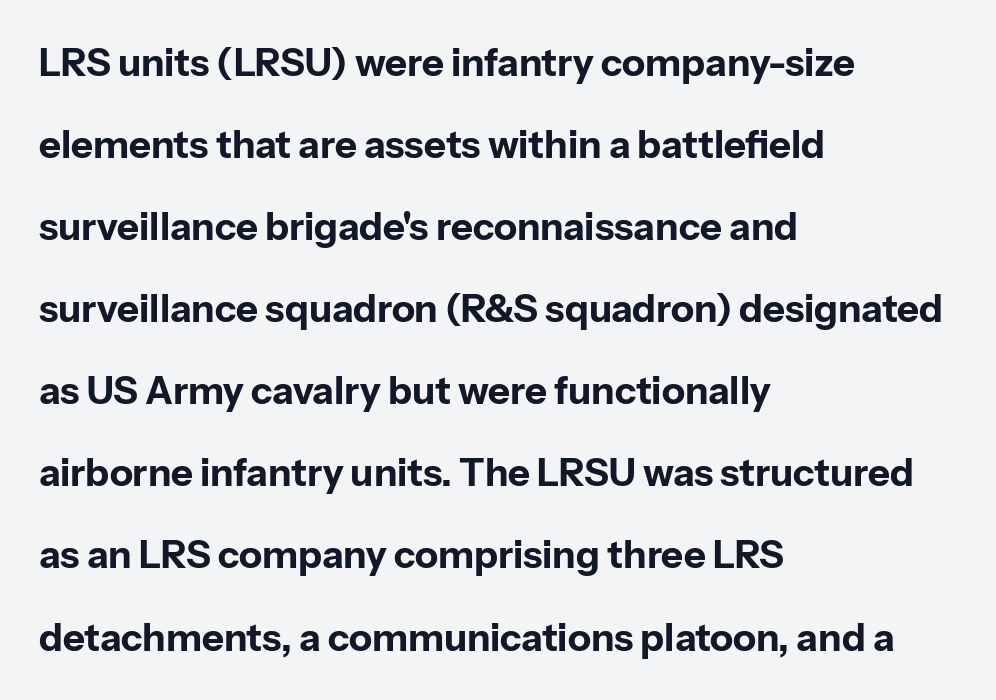
Q: Is the text bold? A: Yes.
Q: Is the text italic (slanted)? A: No, it is upright.
Q: Is the typeface a serif or a sans-serif typeface? A: Sans-serif.
Q: Is the text underlined? A: No.
Q: How is the paragraph aligned? A: Left-aligned.
Q: Is the spacing between letters normal or unusually wide? A: Normal.
Q: Is the spacing between lines tight, normal or loose? A: Loose.
Q: Width (condensed, normal, or wide)? A: Normal.
Q: Stroke contrast? A: Low.
Q: x-height? A: Medium.
Q: Monospaced? A: No.
